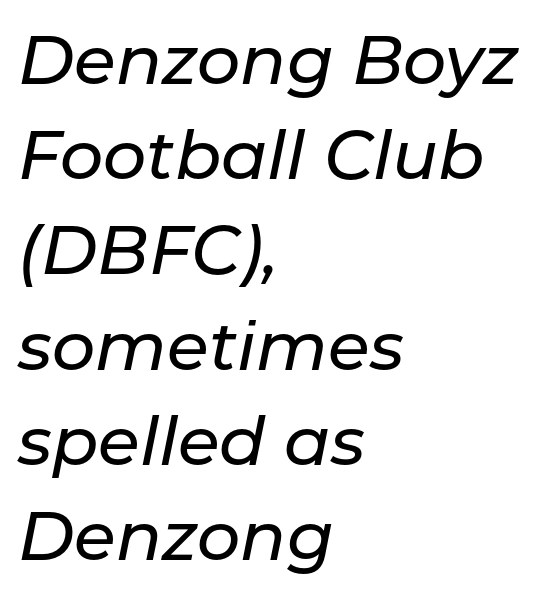
The image shows 68 px text type, italic (leaning right); set left-aligned, normal line spacing (1.4x), normal letter spacing, not underlined; low stroke contrast and a medium x-height.
